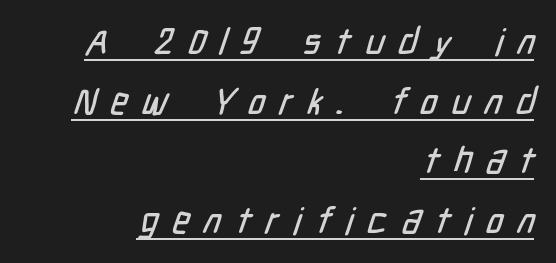
Q: Is the typeface a serif or a sans-serif typeface? A: Sans-serif.
Q: Is the text underlined? A: Yes.
Q: How is the paragraph aligned? A: Right-aligned.
Q: Is the spacing between letters normal or unusually wide? A: Unusually wide.
Q: Is the spacing between lines tight, normal or loose? A: Normal.
Q: Width (condensed, normal, or wide)? A: Condensed.
Q: Stroke contrast? A: Low.
Q: x-height? A: Medium.
Q: Monospaced? A: No.
